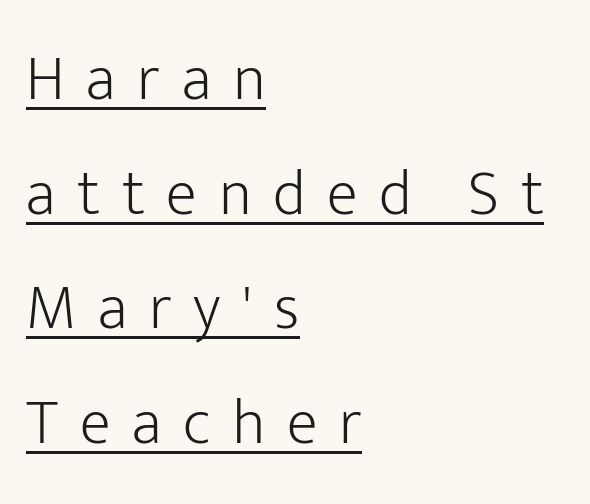
The image shows 64 px light sans-serif type, upright; set left-aligned, line spacing 1.79x, unusually wide letter spacing (+0.34 em), underlined; low stroke contrast and a medium x-height.
